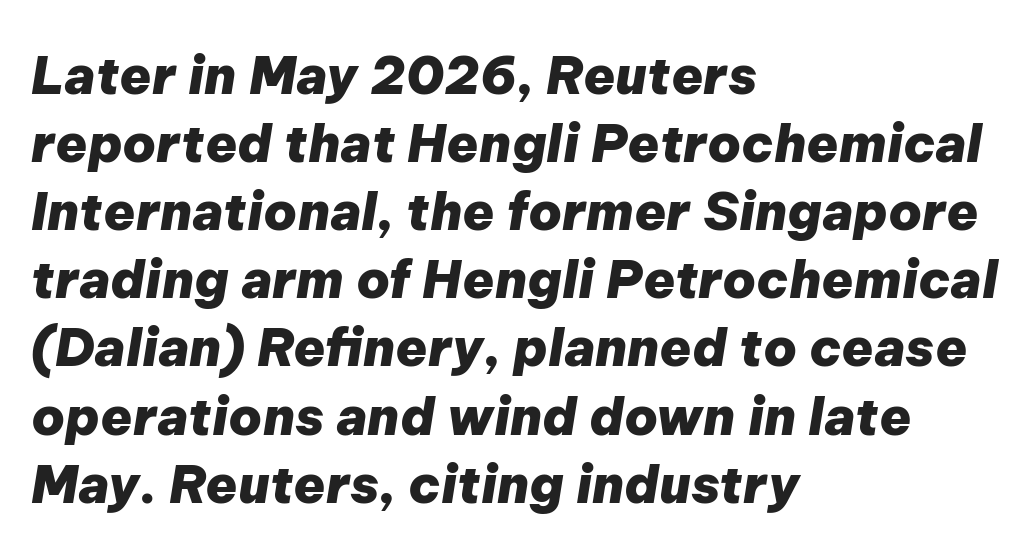
The image shows 52 px heavy type, italic (leaning right); set left-aligned, normal line spacing (1.31x), normal letter spacing, not underlined; low stroke contrast and a medium x-height.
